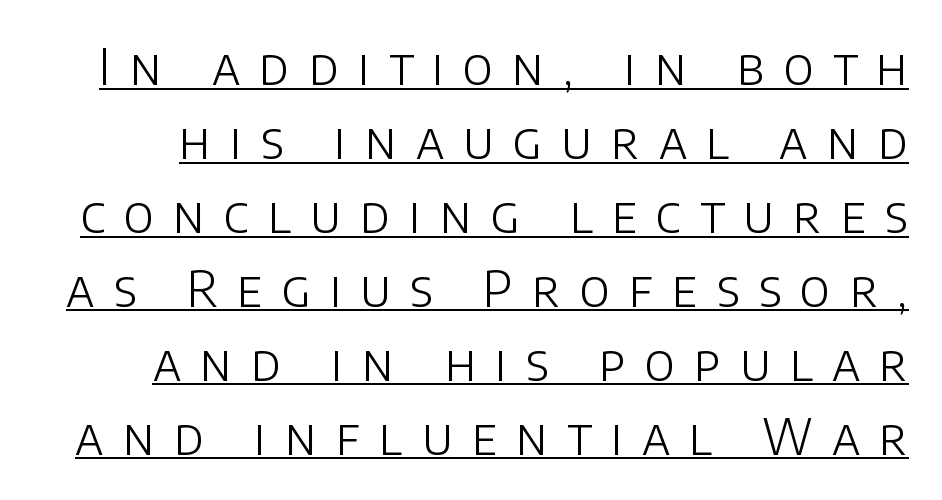
{"serif": "no", "italic": "no", "bold": "no", "weight": "light", "width": "normal", "stroke_contrast": "low", "x_height": "large", "monospaced": "no", "underline": "yes", "line_spacing": "normal", "line_spacing_ratio": 1.51, "letter_spacing": "wide", "letter_spacing_em": 0.39, "glyph_px": 49}
